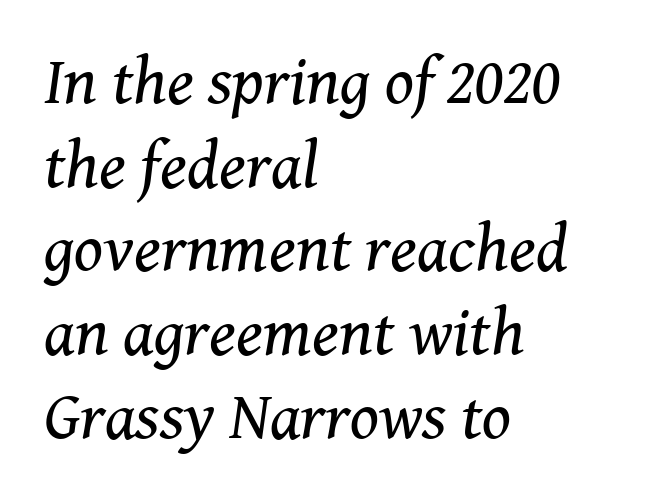
Teacher's note: observe the even left margin — that is flush-left alignment. When letters slant like this, we call the style italic. Is this a heavy cut? Hardly; it is regular or lighter. Regular leading. Do the characters align in a grid? No, the font is proportional.
